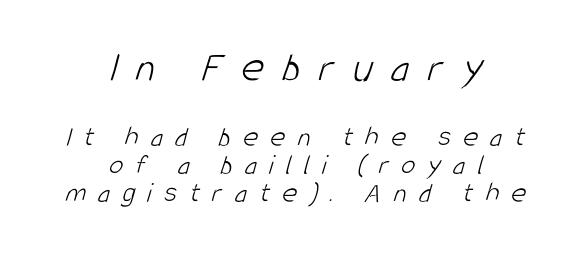
The image shows 44 px light, condensed sans-serif type; set centered, tight line spacing (0.96x), unusually wide letter spacing (+0.42 em), not underlined; the first (top) block is 1.52x larger; low stroke contrast and a large x-height.
